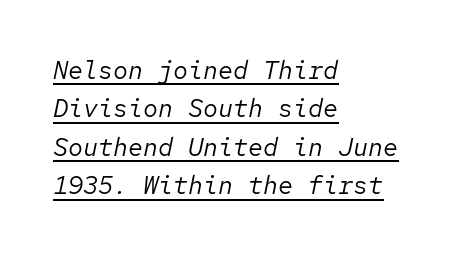
The image shows 25 px text type, italic (leaning right); set left-aligned, normal line spacing (1.54x), normal letter spacing, underlined.
